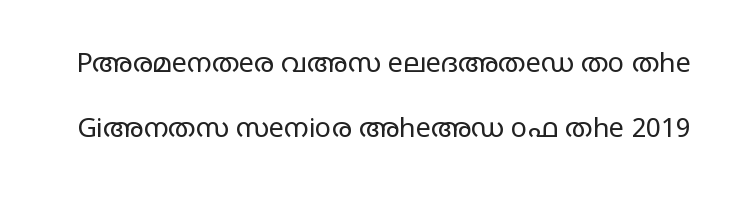
Q: Is the text bold? A: No.
Q: Is the text italic (slanted)? A: No, it is upright.
Q: Is the text underlined? A: No.
Q: Is the spacing between letters normal or unusually wide? A: Normal.
Q: Is the spacing between lines tight, normal or loose? A: Loose.
